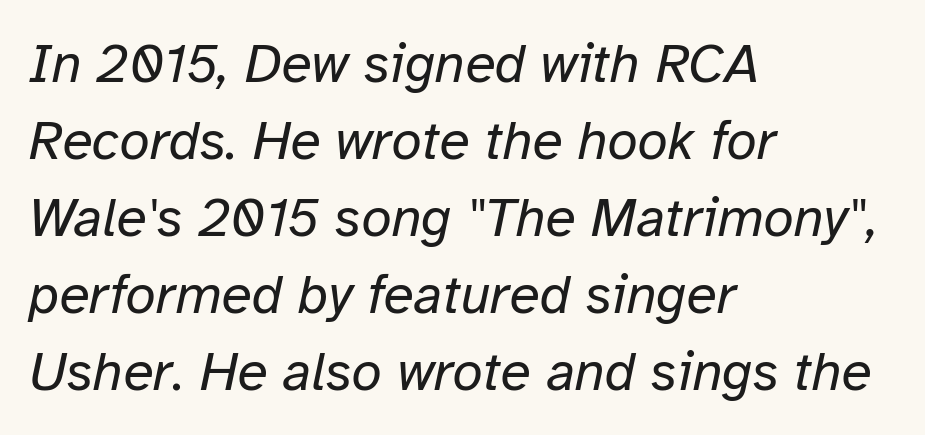
The image shows 55 px regular-weight type, italic (leaning right); set left-aligned, normal line spacing (1.4x), normal letter spacing, not underlined; low stroke contrast and a medium x-height.
